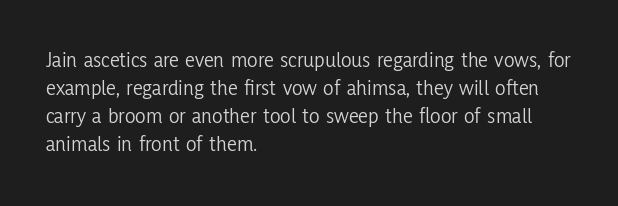
Q: Is the text bold? A: No.
Q: Is the text italic (slanted)? A: No, it is upright.
Q: Is the text underlined? A: No.
Q: How is the paragraph aligned? A: Left-aligned.
Q: Is the spacing between letters normal or unusually wide? A: Normal.
Q: Is the spacing between lines tight, normal or loose? A: Normal.
